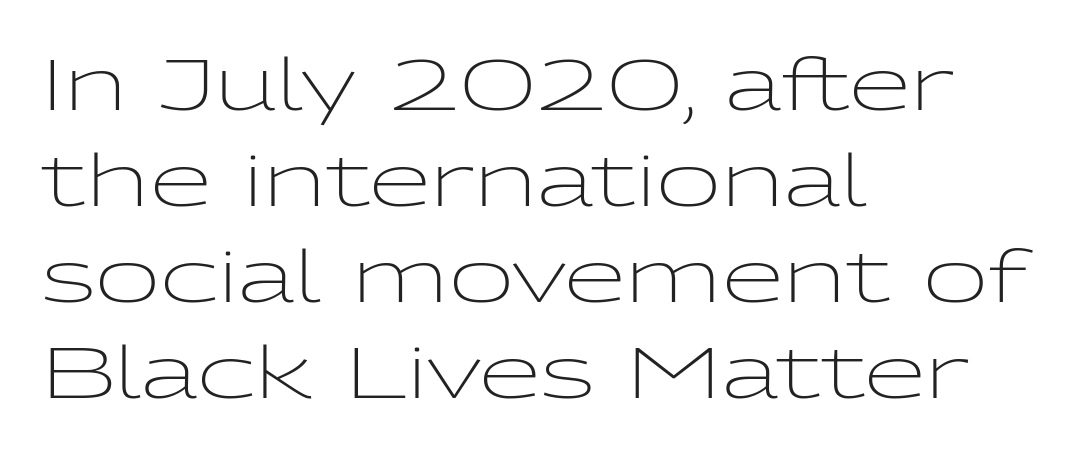
{"serif": "no", "italic": "no", "bold": "no", "weight": "light", "width": "wide", "stroke_contrast": "low", "x_height": "medium", "monospaced": "no", "underline": "no", "align": "left", "line_spacing": "normal", "line_spacing_ratio": 1.35, "letter_spacing": "normal", "letter_spacing_em": 0.0, "glyph_px": 71}
